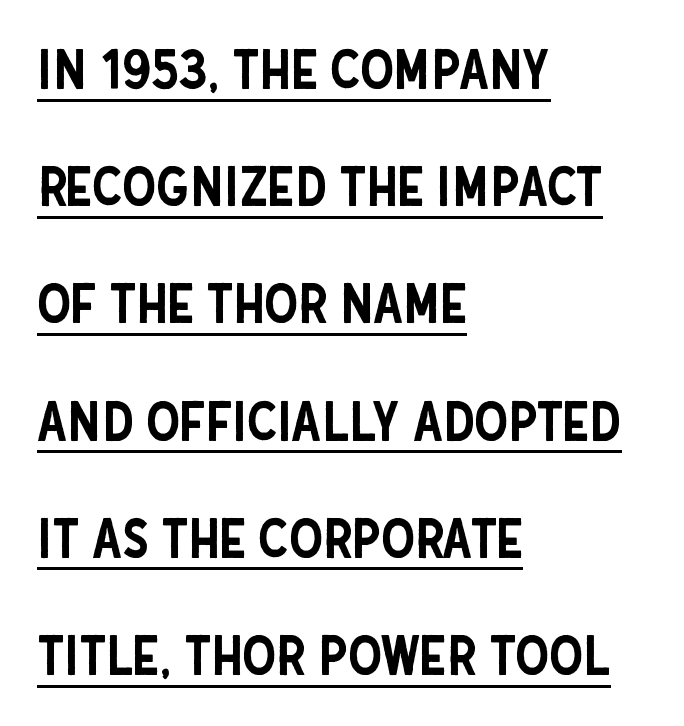
Posture: straight, roman, zero tilt. These lines are composed in type without serifs. What stands out about the letter spacing? Nothing — it is the standard amount. Loosely led — the rows are spread out. These lines are rendered in a variable-pitch font.
